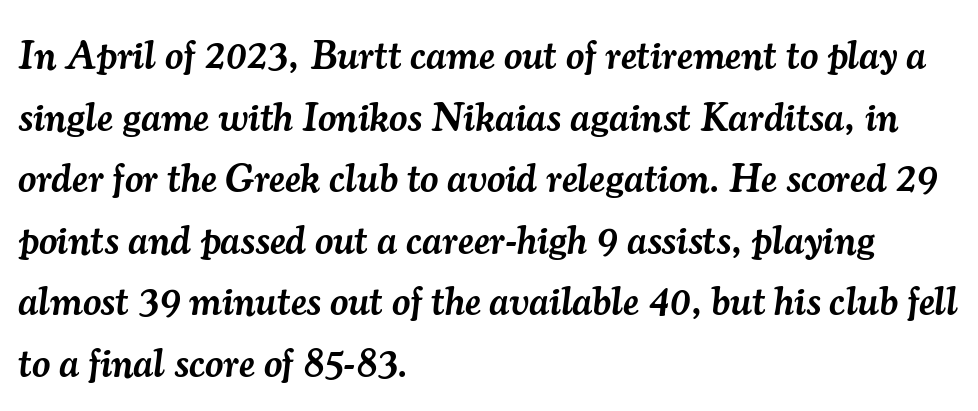
{"serif": "yes", "italic": "yes", "lean": "right", "slant_degrees": 7, "bold": "semi", "weight": "semibold", "width": "normal", "stroke_contrast": "medium", "x_height": "small", "monospaced": "no", "underline": "no", "align": "left", "line_spacing": "normal", "line_spacing_ratio": 1.54, "letter_spacing": "normal", "letter_spacing_em": 0.0, "glyph_px": 40}
